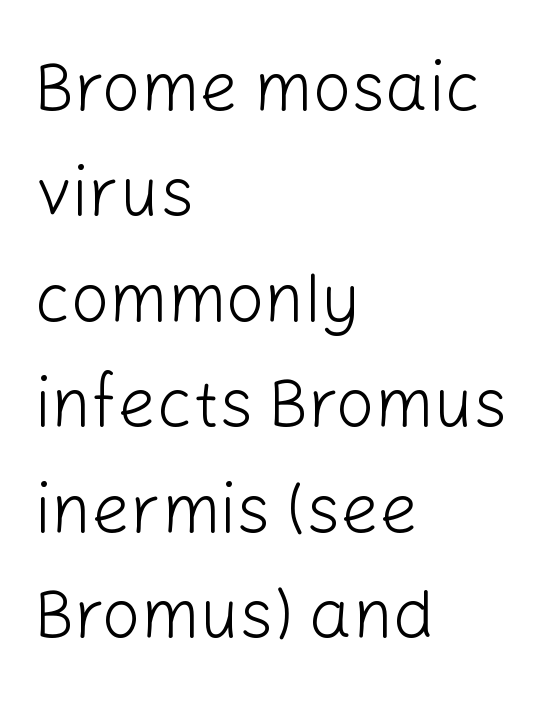
The image shows 68 px light sans-serif type, upright; set left-aligned, normal line spacing (1.55x), normal letter spacing, not underlined; low stroke contrast and a medium x-height.
